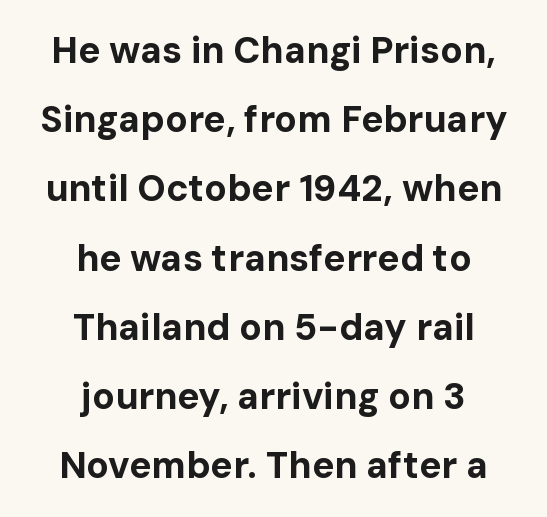
{"serif": "no", "italic": "no", "bold": "yes", "weight": "bold", "width": "normal", "stroke_contrast": "low", "x_height": "medium", "monospaced": "no", "underline": "no", "align": "center", "line_spacing_ratio": 1.87, "letter_spacing": "normal", "letter_spacing_em": 0.0, "glyph_px": 37}
